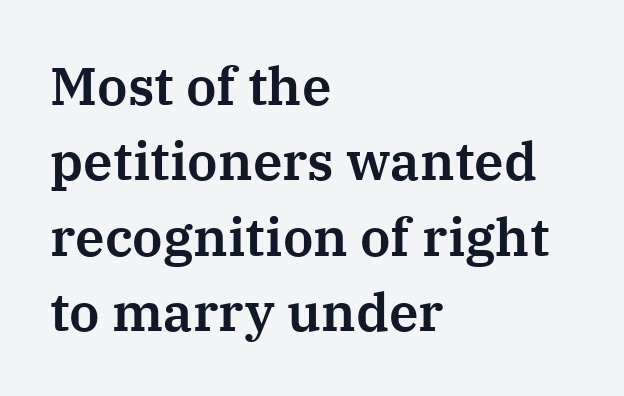
Each letter's strokes conclude with small projecting serifs. Decoration check: the copy has no underline. Horizontal bands of white between lines are of average thickness. Here the designer chose a conventional face with non-uniform glyph widths.
